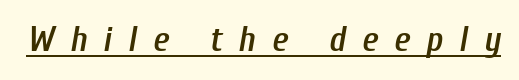
{"italic": "yes", "lean": "right", "slant_degrees": 10, "bold": "semi", "weight": "semibold", "width": "condensed", "stroke_contrast": "low", "x_height": "medium", "monospaced": "no", "underline": "yes", "letter_spacing": "wide", "letter_spacing_em": 0.46, "glyph_px": 35}
